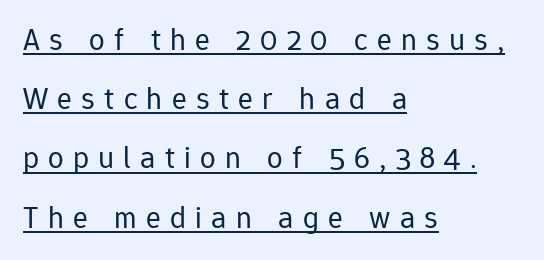
{"serif": "no", "italic": "no", "bold": "no", "weight": "regular", "width": "normal", "stroke_contrast": "low", "x_height": "medium", "monospaced": "no", "underline": "yes", "align": "left", "line_spacing": "loose", "line_spacing_ratio": 1.91, "letter_spacing": "wide", "letter_spacing_em": 0.3, "glyph_px": 31}
